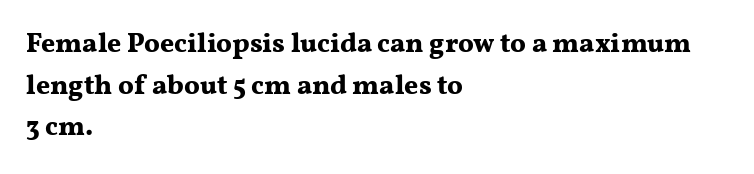
{"italic": "no", "bold": "yes", "underline": "no", "align": "left", "line_spacing": "normal", "line_spacing_ratio": 1.54, "letter_spacing": "normal", "letter_spacing_em": 0.0, "glyph_px": 27}
